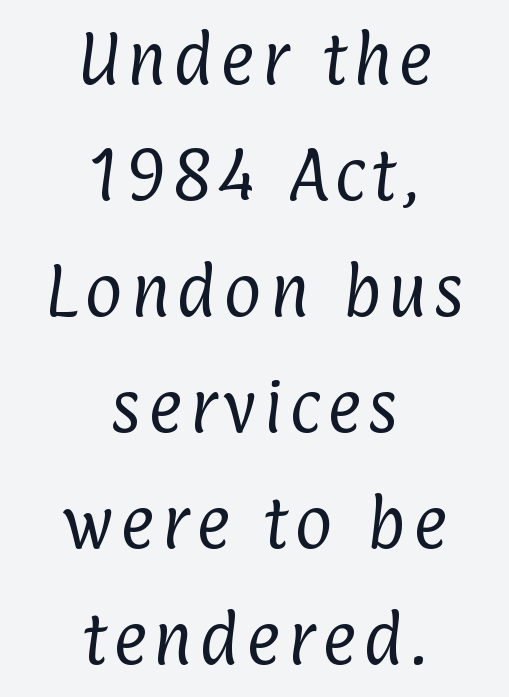
Glance below the letters and you will spot only blank space. Is this a sans? Yes — the strokes have no serifs. Reading down the column, the eye jumps a long way to each next line. A typesetter would call this proportional, since set widths differ per character. Where is the straight margin? There isn't one; the lines are centered. The face looks like a standard text weight, possibly lighter.
